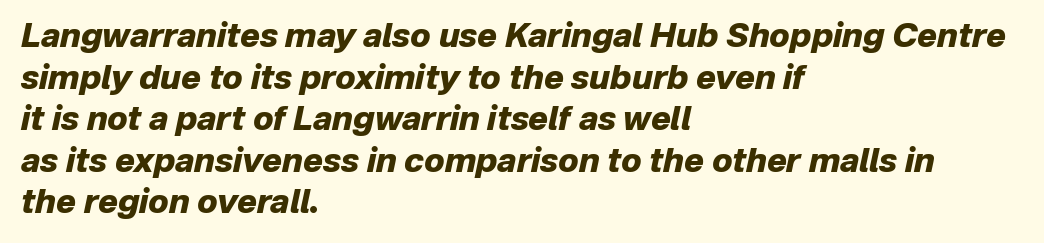
Weight: bold. Observe the ordinary spacing: letters are neighbours, not strangers. The specimen reads as italic at a glance. Vertically, the passage feels balanced, rows spaced as you'd expect. All the whitespace from short lines collects on the right. Letters rest on an invisible, unmarked baseline.
